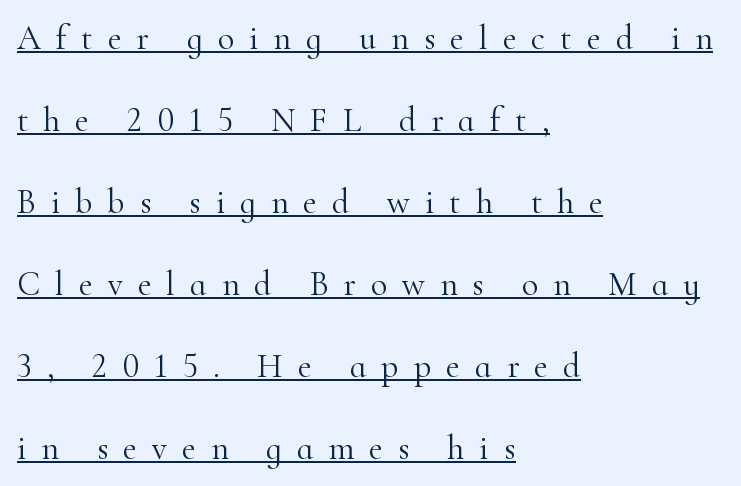
{"serif": "yes", "italic": "no", "bold": "no", "weight": "light", "width": "normal", "stroke_contrast": "high", "x_height": "small", "monospaced": "no", "underline": "yes", "align": "left", "line_spacing": "loose", "line_spacing_ratio": 2.41, "letter_spacing": "wide", "letter_spacing_em": 0.44, "glyph_px": 34}
